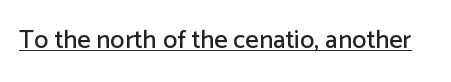
The image shows 26 px text type, upright; set normal letter spacing, underlined.
